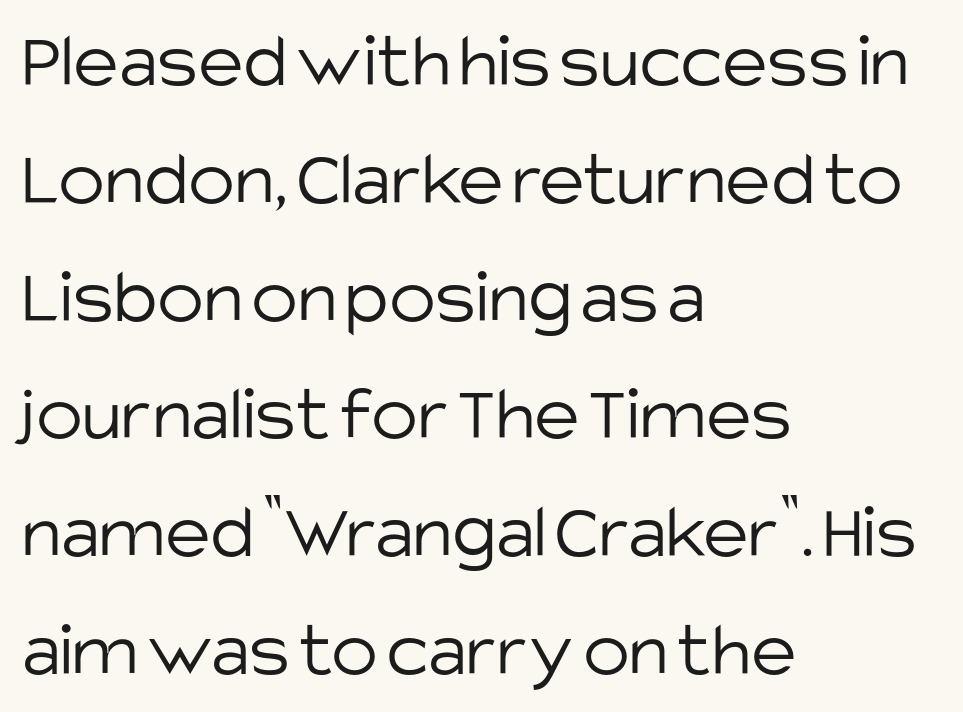
This rendering features lettering with no underline. This sample uses plain, unmodified letter spacing. These lines were composed using upright roman letters. The block of text has a typical density, with ordinary space between rows. The typeface chosen for these lines omits serifs.
